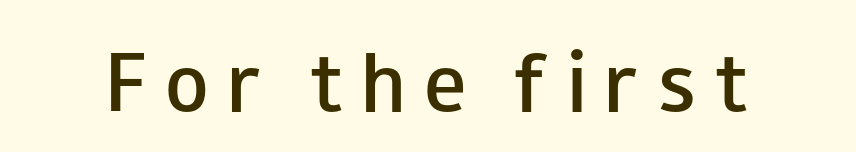
This rendering employs a face without finishing strokes, i.e., a sans-serif. Varying glyph widths throughout — classic text-font behaviour. What stands out about the letter spacing? Its width — letters are far apart. A bit beefed up — I'd call it semibold rather than bold. Does the lettering tilt? It doesn't — this is upright.
